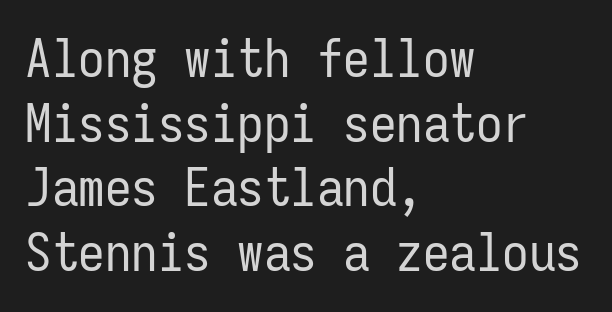
Q: Is the text bold? A: No.
Q: Is the text italic (slanted)? A: No, it is upright.
Q: Is the typeface a serif or a sans-serif typeface? A: Sans-serif.
Q: Is the text underlined? A: No.
Q: How is the paragraph aligned? A: Left-aligned.
Q: Is the spacing between letters normal or unusually wide? A: Normal.
Q: Width (condensed, normal, or wide)? A: Condensed.
Q: Stroke contrast? A: Low.
Q: x-height? A: Medium.
Q: Monospaced? A: Yes.
